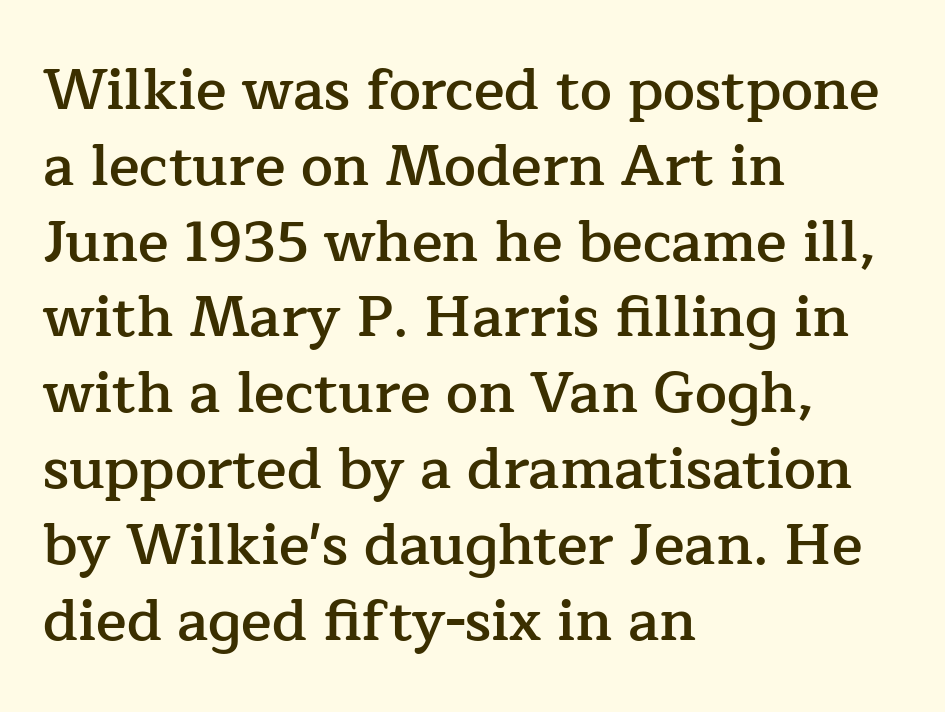
The letters stand straight up with perfectly vertical stems. Teacher's note: observe the even left margin — that is flush-left alignment. Regarding serifs, this sample has them. Leading matches the norm, producing a regular column. Honestly, the letter spacing is just normal — you wouldn't notice it. Note the varied advance widths — an 'i' is clearly narrower than an 'm'.
